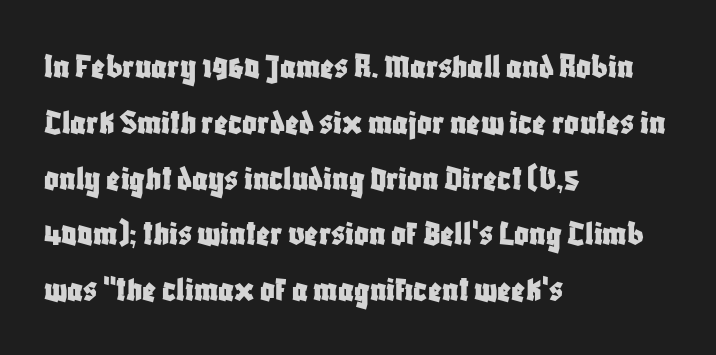
Notice how the stems are strictly vertical — no italics here. Classification — sans serif. Successive baselines arrive at the customary interval. Each letter keeps its own natural width here, so spacing adapts to shape. The lines are quadded left. Descender tails drop into unmarked territory.
